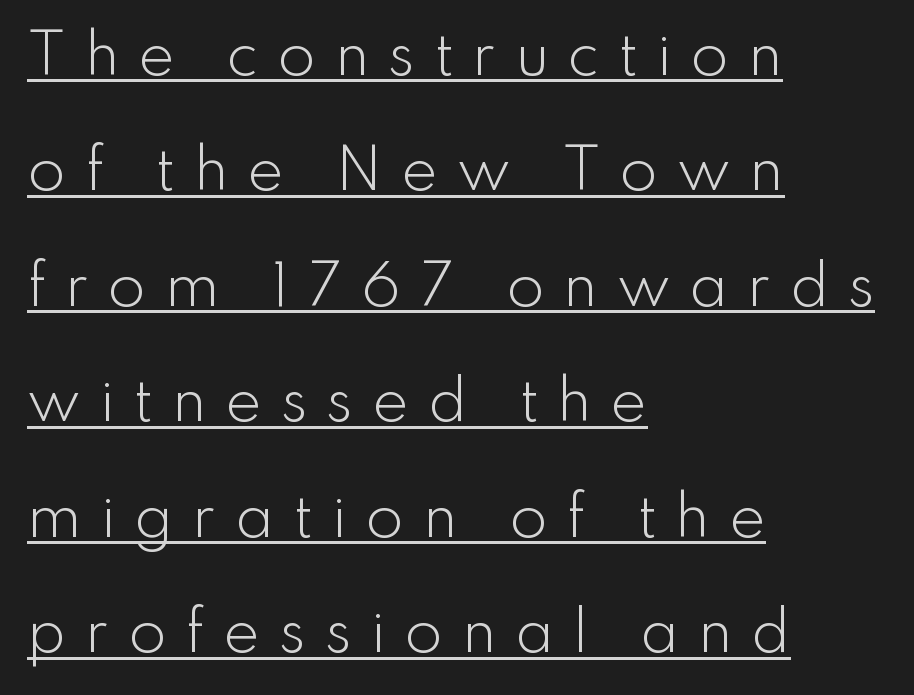
Q: Is the text bold? A: No.
Q: Is the text italic (slanted)? A: No, it is upright.
Q: Is the typeface a serif or a sans-serif typeface? A: Sans-serif.
Q: Is the text underlined? A: Yes.
Q: How is the paragraph aligned? A: Left-aligned.
Q: Is the spacing between letters normal or unusually wide? A: Unusually wide.
Q: Is the spacing between lines tight, normal or loose? A: Loose.
Q: Width (condensed, normal, or wide)? A: Normal.
Q: Stroke contrast? A: Low.
Q: x-height? A: Small.
Q: Monospaced? A: No.
